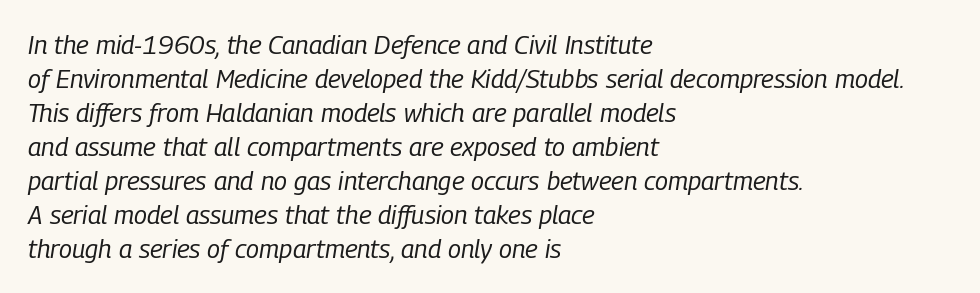
{"italic": "yes", "lean": "right", "slant_degrees": 9, "bold": "no", "underline": "no", "align": "left", "line_spacing": "normal", "line_spacing_ratio": 1.31, "letter_spacing": "normal", "letter_spacing_em": 0.0, "glyph_px": 26}
